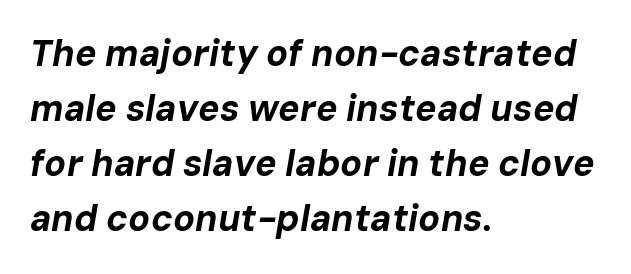
{"italic": "yes", "lean": "right", "slant_degrees": 10, "bold": "yes", "weight": "bold", "width": "normal", "stroke_contrast": "low", "x_height": "medium", "monospaced": "no", "underline": "no", "align": "left", "line_spacing": "normal", "line_spacing_ratio": 1.53, "letter_spacing": "normal", "letter_spacing_em": 0.0, "glyph_px": 36}
